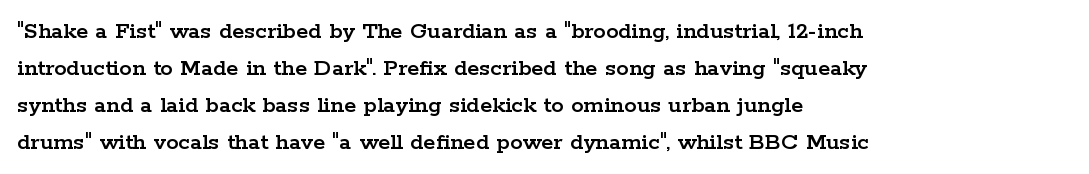
Q: Is the text italic (slanted)? A: No, it is upright.
Q: Is the text underlined? A: No.
Q: How is the paragraph aligned? A: Left-aligned.
Q: Is the spacing between letters normal or unusually wide? A: Normal.
Q: Is the spacing between lines tight, normal or loose? A: Normal.
